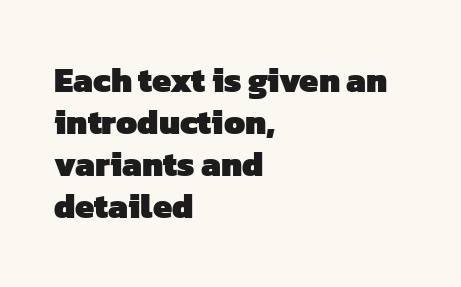
Summary of weight: heavy, a full bold. Compared with typical body copy, the letter spacing here is the same. Only glyphs here, with clear space below each row. Casual observation: everything's shoved over to the left. A sans-serif font was chosen for this passage.
